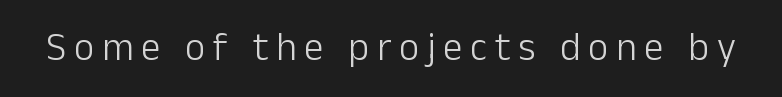
The image shows 39 px light sans-serif type, upright; set unusually wide letter spacing (+0.2 em), not underlined; low stroke contrast and a medium x-height.
